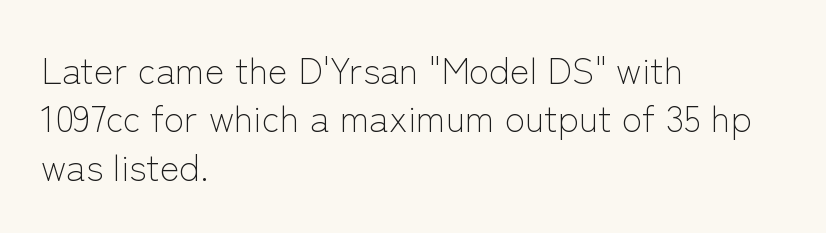
This is the regular roman posture of the typeface. Counters stay open thanks to moderate or lighter strokes. Anything drawn beneath the words? Only blank space. One-word summary of the alignment: left.
